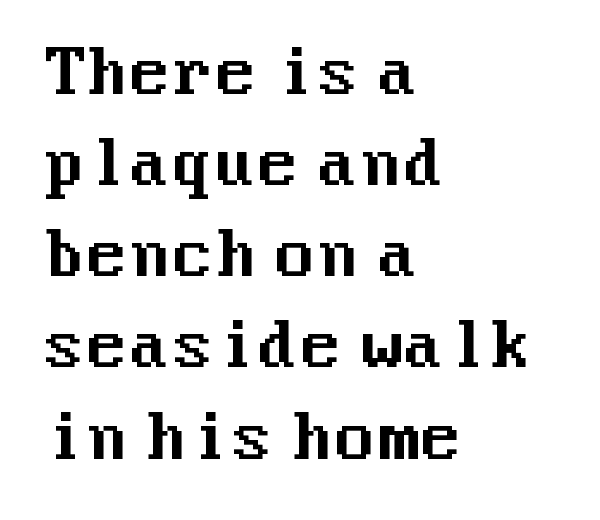
{"serif": "no", "italic": "no", "width": "normal", "stroke_contrast": "medium", "x_height": "medium", "underline": "no", "align": "left", "line_spacing": "normal", "line_spacing_ratio": 1.47, "letter_spacing": "normal", "letter_spacing_em": 0.0, "glyph_px": 62}
